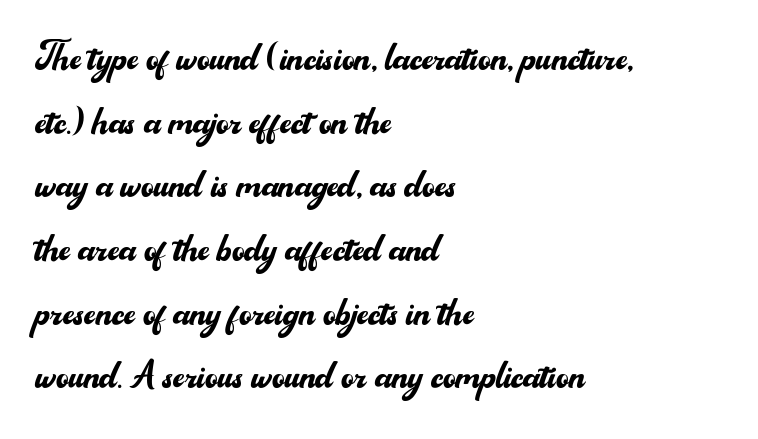
Q: Is the text bold? A: No.
Q: Is the text italic (slanted)? A: Yes.
Q: Is the typeface a serif or a sans-serif typeface? A: Sans-serif.
Q: Is the text underlined? A: No.
Q: How is the paragraph aligned? A: Left-aligned.
Q: Is the spacing between letters normal or unusually wide? A: Normal.
Q: Is the spacing between lines tight, normal or loose? A: Normal.
Q: Width (condensed, normal, or wide)? A: Normal.
Q: Stroke contrast? A: Medium.
Q: x-height? A: Small.
Q: Monospaced? A: No.
